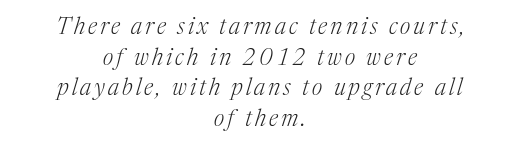
{"italic": "yes", "lean": "right", "slant_degrees": 17, "bold": "no", "underline": "no", "align": "center", "line_spacing": "normal", "line_spacing_ratio": 1.33, "glyph_px": 23}
